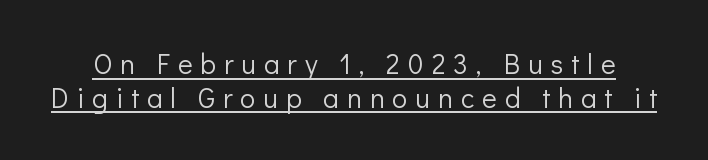
{"serif": "no", "italic": "no", "bold": "no", "weight": "light", "width": "normal", "stroke_contrast": "low", "x_height": "medium", "monospaced": "no", "underline": "yes", "line_spacing_ratio": 1.21, "letter_spacing": "wide", "letter_spacing_em": 0.28, "glyph_px": 28}
